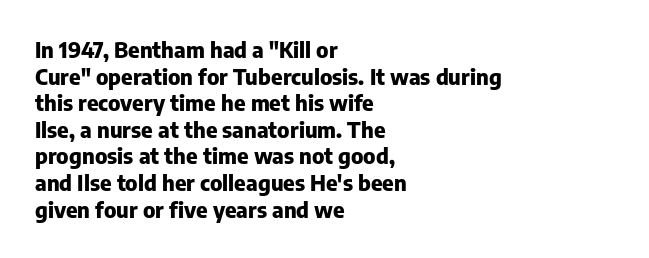
{"italic": "no", "bold": "yes", "underline": "no", "align": "left", "line_spacing_ratio": 1.21, "letter_spacing": "normal", "letter_spacing_em": 0.0, "glyph_px": 22}
